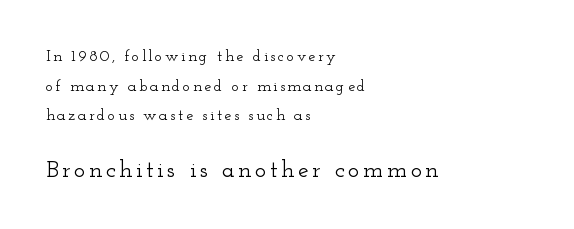
Style check: upright. The string is rendered with underlining switched off. Is the lower block the larger one? Yes — the lower block carries the bigger type. The rendering anchors every line to the left-hand side.
